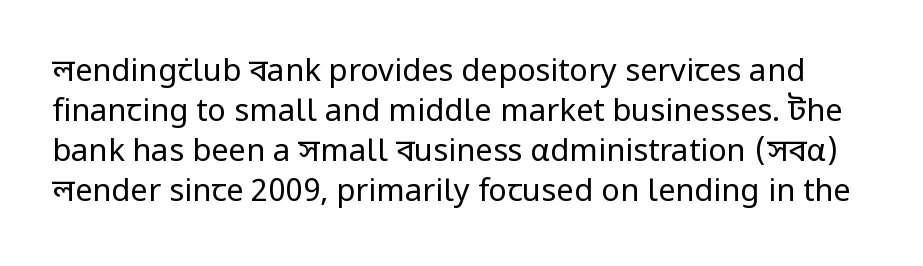
The typeface chosen for these lines omits serifs. Nope, not italic — everything's standing straight. Counters stay open thanks to moderate or lighter strokes. Character widths vary here, with narrow letters taking less room than wide ones. The designer left line spacing at the default. Descender tails drop into unmarked territory.
